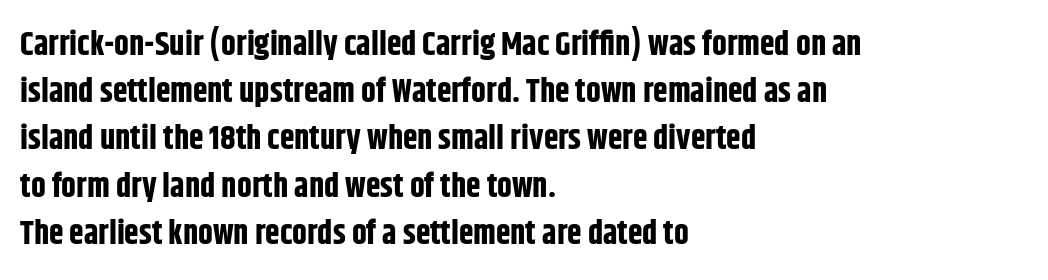
The image shows 33 px bold, condensed sans-serif type, upright; set left-aligned, normal line spacing (1.43x), normal letter spacing, not underlined; low stroke contrast and a large x-height.
